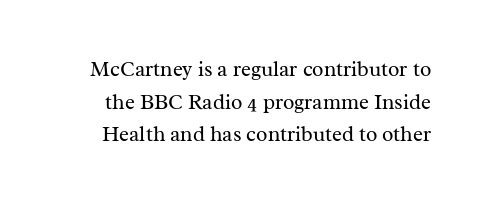
{"italic": "no", "bold": "no", "underline": "no", "line_spacing": "normal", "line_spacing_ratio": 1.55, "letter_spacing": "normal", "letter_spacing_em": 0.0, "glyph_px": 21}
